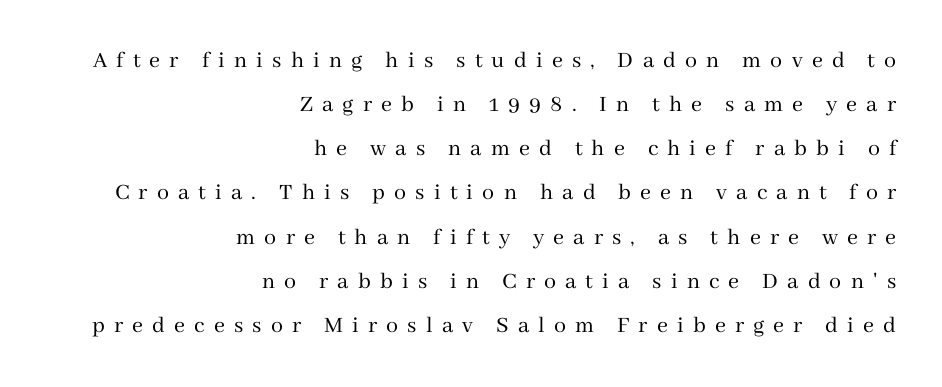
The space beneath each line is pristine and unruled. The letters stand straight up with perfectly vertical stems. This rendering widens character spacing well past its baseline value. Stroke thickness stays within the range of a standard reading face or lighter. The ragged edge is on the left, which tells us the setting is flush right.
